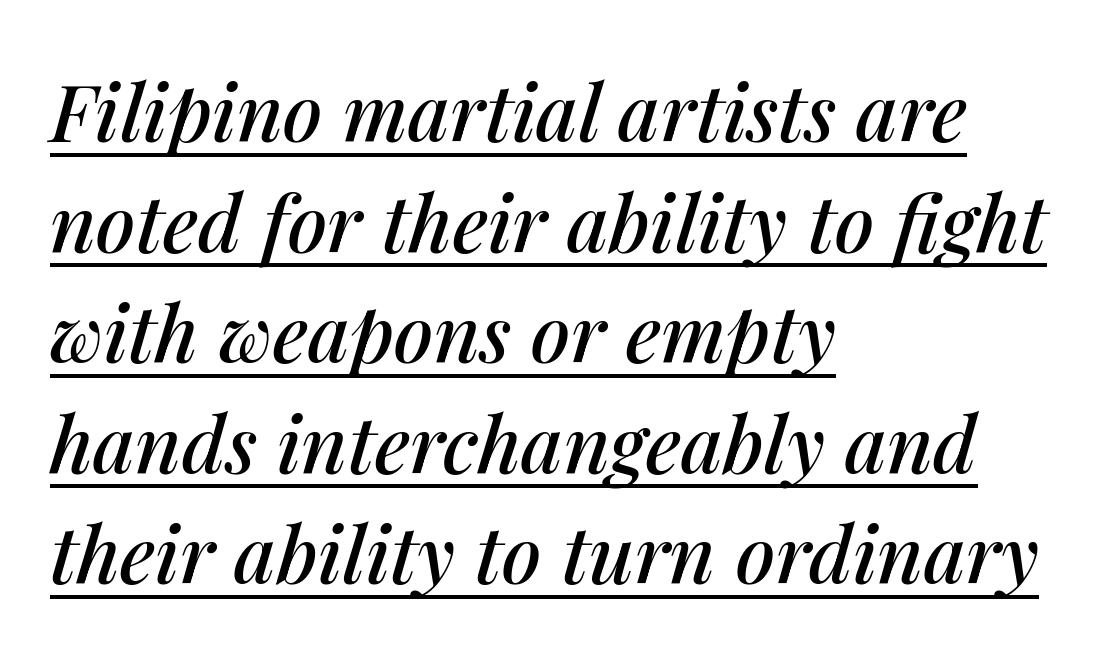
{"italic": "yes", "lean": "right", "slant_degrees": 14, "width": "normal", "stroke_contrast": "medium", "x_height": "medium", "monospaced": "no", "underline": "yes", "align": "left", "line_spacing": "normal", "line_spacing_ratio": 1.4, "letter_spacing": "normal", "letter_spacing_em": 0.0, "glyph_px": 79}
